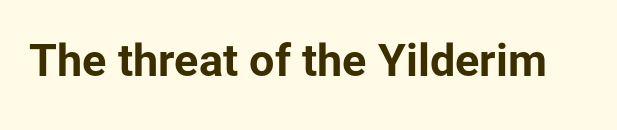
The image shows 45 px bold sans-serif type, upright; set normal letter spacing, not underlined; low stroke contrast and a medium x-height.
